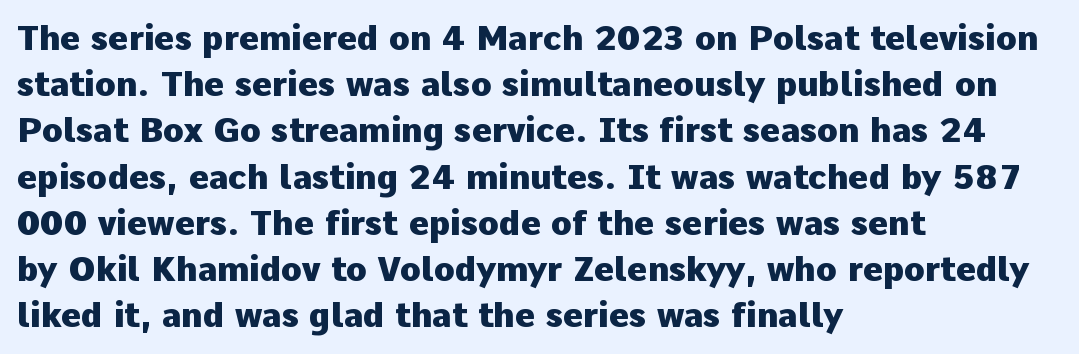
{"serif": "no", "italic": "no", "bold": "yes", "weight": "heavy", "width": "normal", "stroke_contrast": "low", "x_height": "medium", "monospaced": "no", "underline": "no", "align": "left", "line_spacing": "normal", "line_spacing_ratio": 1.36, "letter_spacing": "normal", "letter_spacing_em": 0.0, "glyph_px": 34}
